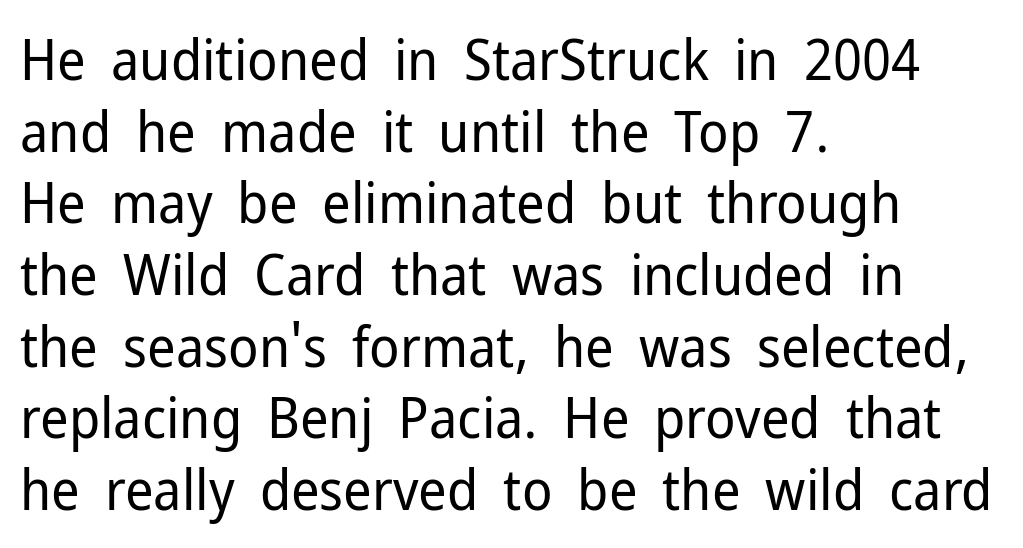
Q: Is the text bold? A: No.
Q: Is the text italic (slanted)? A: No, it is upright.
Q: Is the typeface a serif or a sans-serif typeface? A: Sans-serif.
Q: Is the text underlined? A: No.
Q: How is the paragraph aligned? A: Left-aligned.
Q: Is the spacing between letters normal or unusually wide? A: Normal.
Q: Is the spacing between lines tight, normal or loose? A: Normal.
Q: Width (condensed, normal, or wide)? A: Normal.
Q: Stroke contrast? A: Low.
Q: x-height? A: Medium.
Q: Monospaced? A: No.
